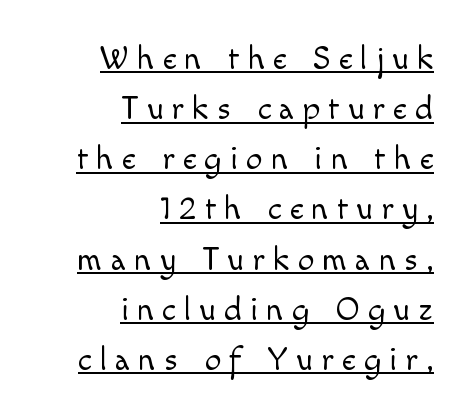
{"serif": "no", "italic": "no", "bold": "no", "weight": "light", "width": "normal", "x_height": "small", "monospaced": "no", "underline": "yes", "align": "right", "line_spacing": "normal", "line_spacing_ratio": 1.52, "letter_spacing": "wide", "letter_spacing_em": 0.25, "glyph_px": 33}
